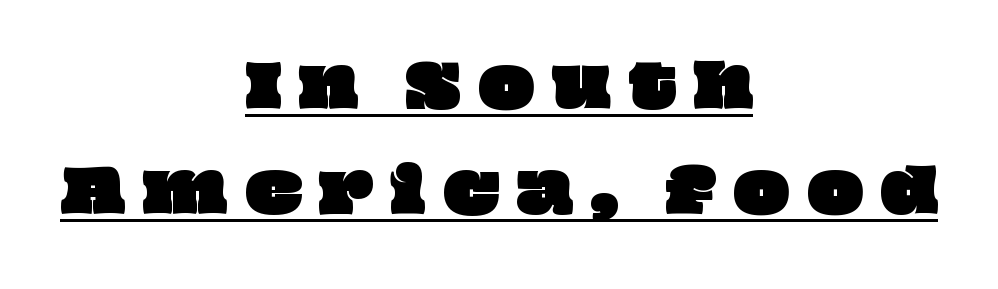
The image shows 59 px wide type; set centered, line spacing 1.78x, unusually wide letter spacing (+0.29 em), underlined; low stroke contrast and a large x-height.
